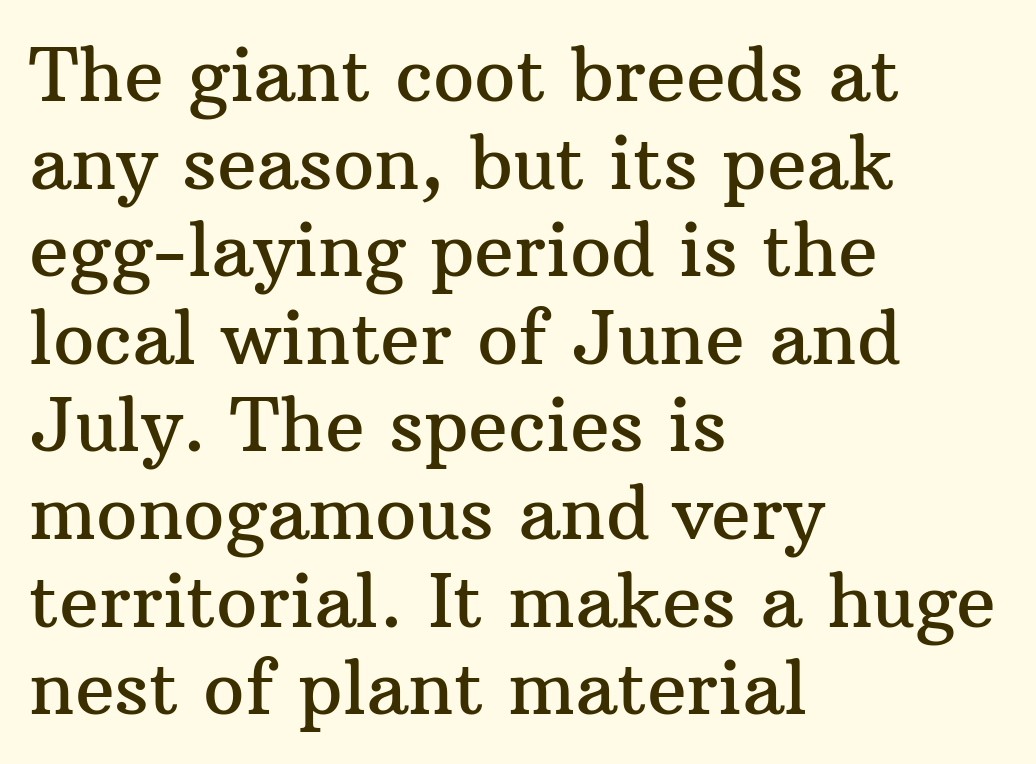
Q: Is the text italic (slanted)? A: No, it is upright.
Q: Is the typeface a serif or a sans-serif typeface? A: Serif.
Q: Is the text underlined? A: No.
Q: How is the paragraph aligned? A: Left-aligned.
Q: Is the spacing between letters normal or unusually wide? A: Normal.
Q: Width (condensed, normal, or wide)? A: Normal.
Q: Stroke contrast? A: Medium.
Q: x-height? A: Medium.
Q: Monospaced? A: No.
